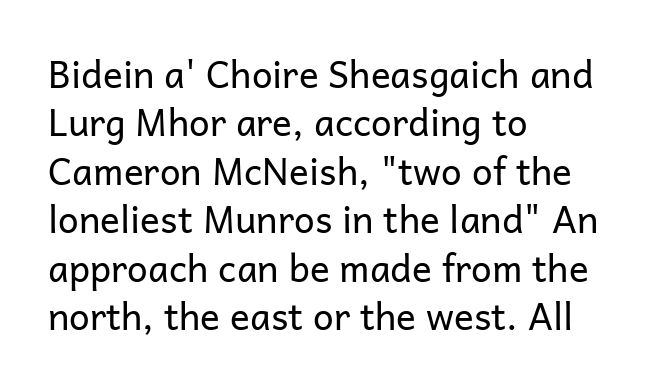
The image shows 37 px regular-weight sans-serif type, upright; set left-aligned, normal line spacing (1.31x), normal letter spacing, not underlined; low stroke contrast and a medium x-height.
